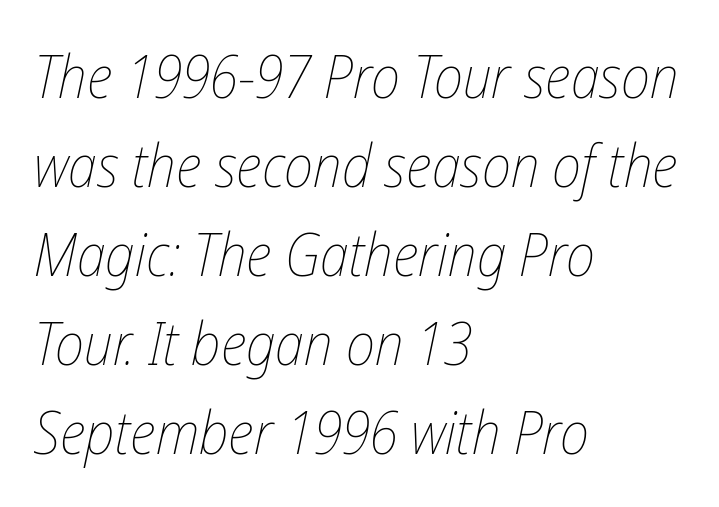
Q: Is the text bold? A: No.
Q: Is the text italic (slanted)? A: Yes, it leans right by about 12 degrees.
Q: Is the text underlined? A: No.
Q: How is the paragraph aligned? A: Left-aligned.
Q: Is the spacing between letters normal or unusually wide? A: Normal.
Q: Is the spacing between lines tight, normal or loose? A: Normal.
Q: Width (condensed, normal, or wide)? A: Condensed.
Q: Stroke contrast? A: Low.
Q: x-height? A: Medium.
Q: Monospaced? A: No.
